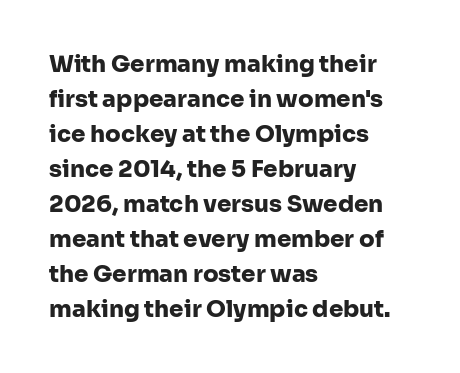
The image shows 23 px bold type, upright; set left-aligned, normal line spacing (1.52x), normal letter spacing, not underlined.
